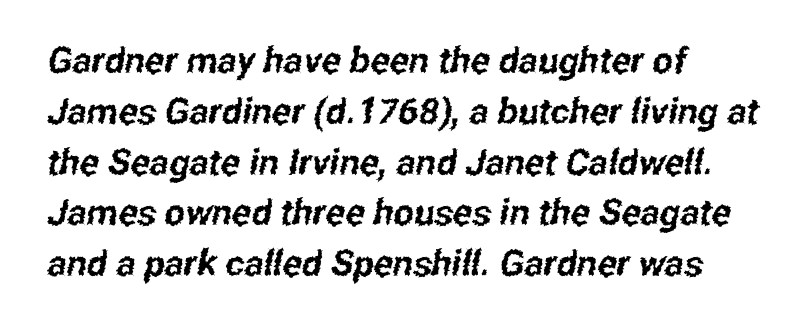
{"serif": "no", "width": "condensed", "stroke_contrast": "low", "x_height": "medium", "monospaced": "no", "underline": "no", "align": "left", "line_spacing": "normal", "line_spacing_ratio": 1.41, "letter_spacing": "normal", "letter_spacing_em": 0.0, "glyph_px": 36}
